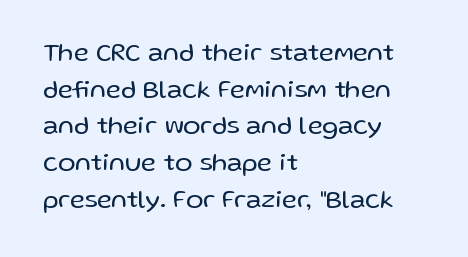
Q: Is the text bold? A: No.
Q: Is the text italic (slanted)? A: No, it is upright.
Q: Is the text underlined? A: No.
Q: How is the paragraph aligned? A: Left-aligned.
Q: Is the spacing between letters normal or unusually wide? A: Normal.
Q: Is the spacing between lines tight, normal or loose? A: Normal.
